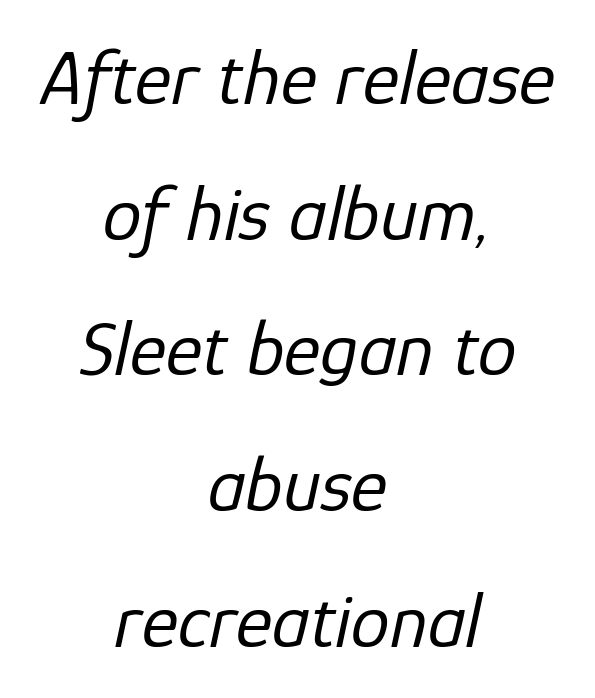
Q: Is the text bold? A: No.
Q: Is the text italic (slanted)? A: Yes, it leans right by about 12 degrees.
Q: Is the text underlined? A: No.
Q: How is the paragraph aligned? A: Centered.
Q: Is the spacing between letters normal or unusually wide? A: Normal.
Q: Width (condensed, normal, or wide)? A: Normal.
Q: Stroke contrast? A: Low.
Q: x-height? A: Medium.
Q: Monospaced? A: No.
